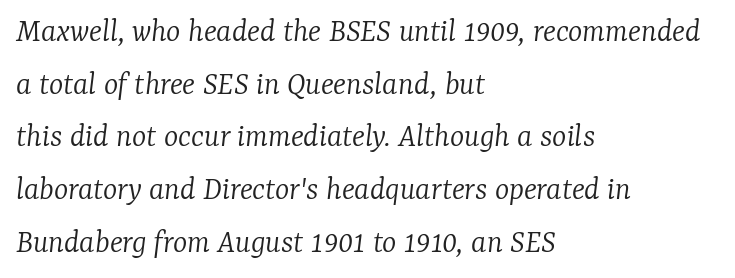
The image shows 34 px light serif type, italic (leaning right); set left-aligned, normal line spacing (1.55x), normal letter spacing, not underlined; low stroke contrast and a medium x-height.
